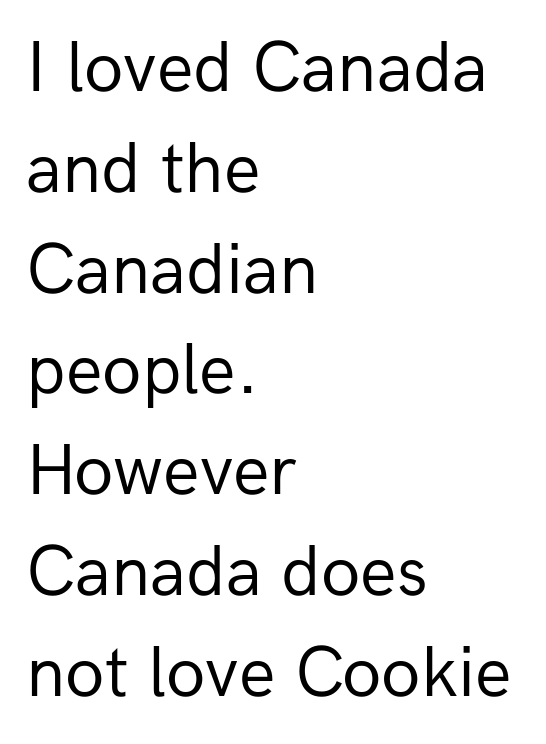
Q: Is the text bold? A: No.
Q: Is the text italic (slanted)? A: No, it is upright.
Q: Is the typeface a serif or a sans-serif typeface? A: Sans-serif.
Q: Is the text underlined? A: No.
Q: How is the paragraph aligned? A: Left-aligned.
Q: Is the spacing between letters normal or unusually wide? A: Normal.
Q: Is the spacing between lines tight, normal or loose? A: Normal.
Q: Width (condensed, normal, or wide)? A: Normal.
Q: Stroke contrast? A: Low.
Q: x-height? A: Medium.
Q: Monospaced? A: No.
